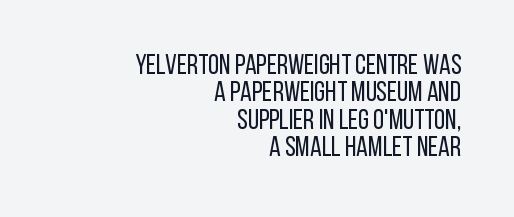
{"serif": "no", "italic": "no", "bold": "no", "weight": "regular", "width": "condensed", "stroke_contrast": "low", "x_height": "large", "monospaced": "no", "underline": "no", "align": "right", "line_spacing": "tight", "line_spacing_ratio": 0.98, "letter_spacing": "normal", "letter_spacing_em": 0.0, "glyph_px": 28}
